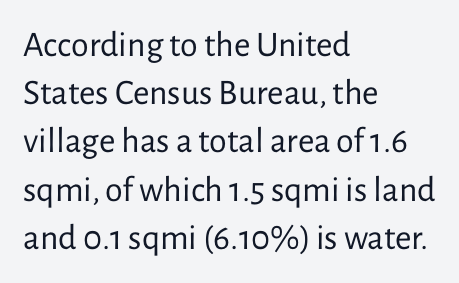
{"serif": "no", "italic": "no", "bold": "no", "weight": "regular", "width": "normal", "stroke_contrast": "low", "x_height": "medium", "monospaced": "no", "underline": "no", "align": "left", "line_spacing": "normal", "line_spacing_ratio": 1.34, "letter_spacing": "normal", "letter_spacing_em": 0.0, "glyph_px": 36}
